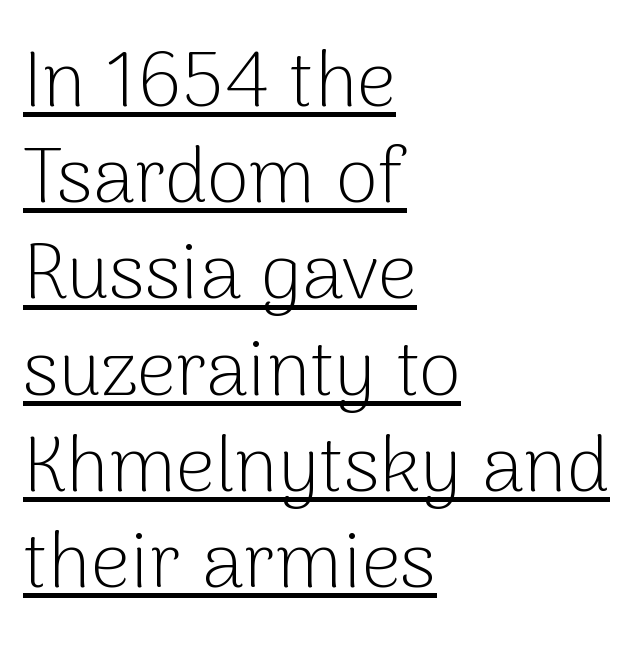
The image shows 77 px light sans-serif type, upright; set left-aligned, normal line spacing (1.25x), normal letter spacing, underlined; low stroke contrast and a medium x-height.
